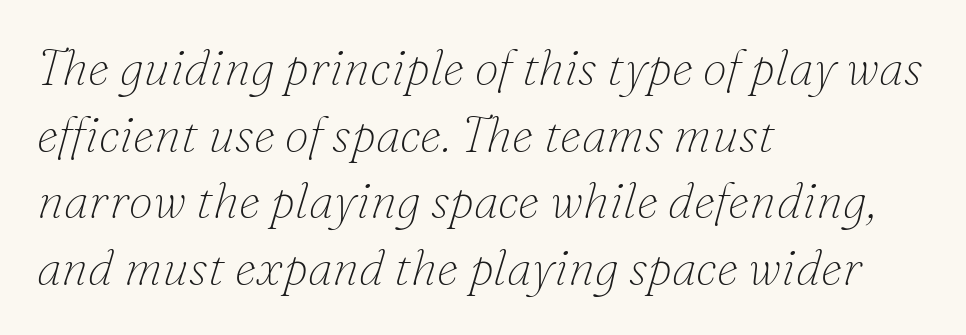
Examine the stroke ends and you'll spot serifs. Tracking here is standard; glyphs follow each other at the usual distance. Lines of text with bare space underneath. The paragraph shown leans on its left margin.
